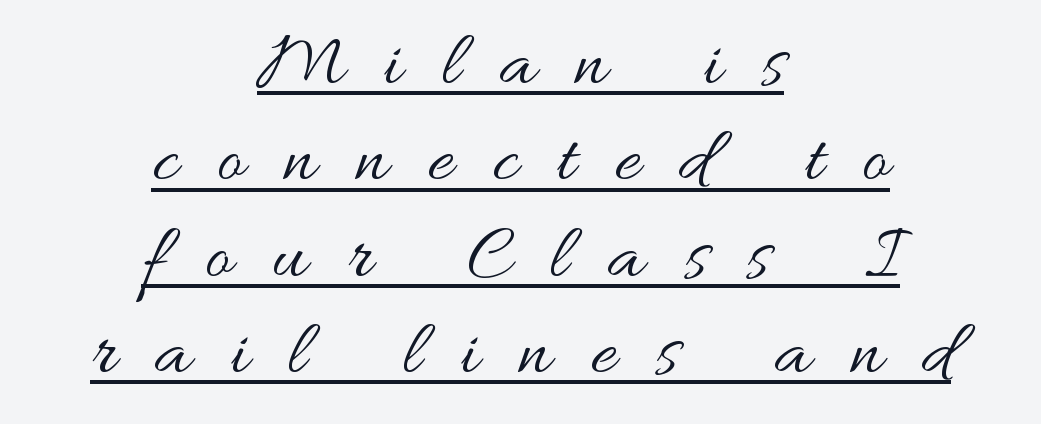
Q: Is the text bold? A: No.
Q: Is the text italic (slanted)? A: Yes.
Q: Is the text underlined? A: Yes.
Q: How is the paragraph aligned? A: Centered.
Q: Is the spacing between letters normal or unusually wide? A: Unusually wide.
Q: Width (condensed, normal, or wide)? A: Wide.
Q: Stroke contrast? A: Medium.
Q: x-height? A: Small.
Q: Monospaced? A: No.
